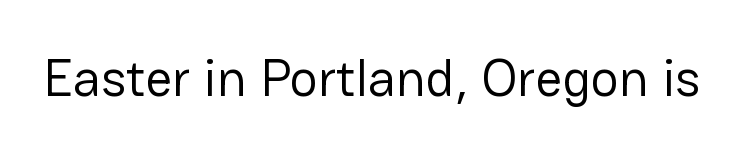
{"serif": "no", "italic": "no", "bold": "no", "weight": "regular", "width": "normal", "stroke_contrast": "low", "x_height": "medium", "monospaced": "no", "underline": "no", "letter_spacing": "normal", "letter_spacing_em": 0.0, "glyph_px": 53}
